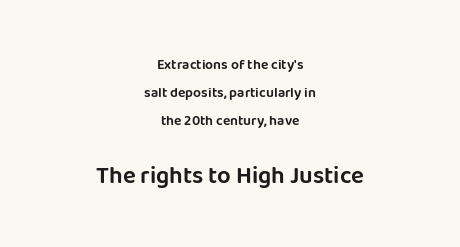
{"italic": "no", "underline": "no", "align": "center", "line_spacing": "loose", "line_spacing_ratio": 1.99, "letter_spacing": "normal", "letter_spacing_em": 0.0, "larger_block": "second", "size_ratio": 1.71, "glyph_px": 24}
